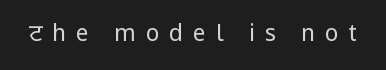
The image shows 23 px text type, upright; set unusually wide letter spacing (+0.42 em), not underlined.
